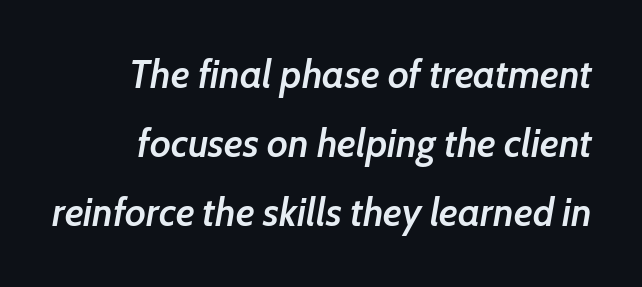
The image shows 39 px semibold type, italic (leaning right); set line spacing 1.77x, normal letter spacing, not underlined; low stroke contrast and a medium x-height.
